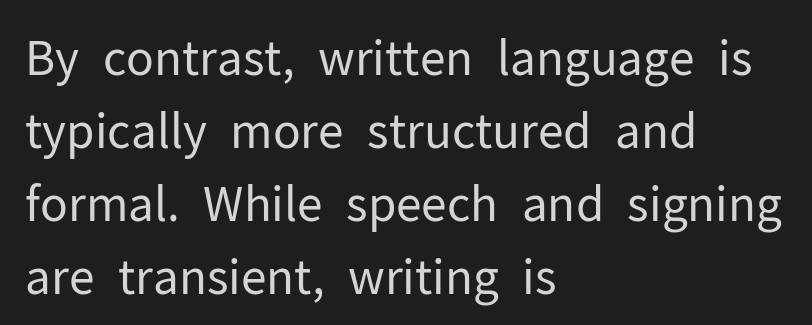
{"serif": "no", "italic": "no", "bold": "no", "weight": "regular", "width": "normal", "stroke_contrast": "low", "x_height": "medium", "monospaced": "no", "underline": "no", "align": "left", "line_spacing": "normal", "line_spacing_ratio": 1.55, "letter_spacing": "normal", "letter_spacing_em": 0.0, "glyph_px": 47}
